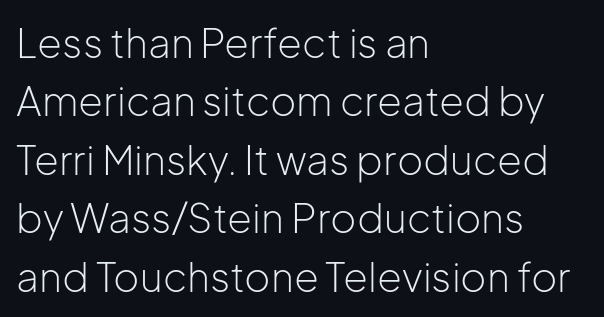
Q: Is the text bold? A: No.
Q: Is the text italic (slanted)? A: No, it is upright.
Q: Is the typeface a serif or a sans-serif typeface? A: Sans-serif.
Q: Is the text underlined? A: No.
Q: How is the paragraph aligned? A: Left-aligned.
Q: Is the spacing between letters normal or unusually wide? A: Normal.
Q: Is the spacing between lines tight, normal or loose? A: Normal.
Q: Width (condensed, normal, or wide)? A: Normal.
Q: Stroke contrast? A: Low.
Q: x-height? A: Medium.
Q: Monospaced? A: No.
